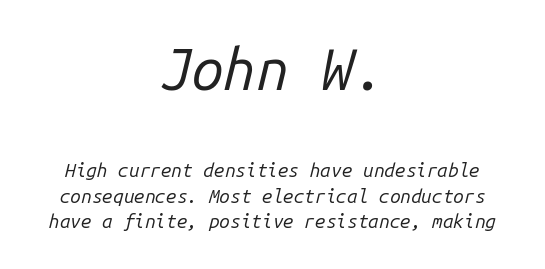
The image shows 58 px regular-weight type, italic (leaning right), monospaced; set centered, normal line spacing (1.34x), normal letter spacing, not underlined; the first (top) block is 3.05x larger; low stroke contrast and a medium x-height.
